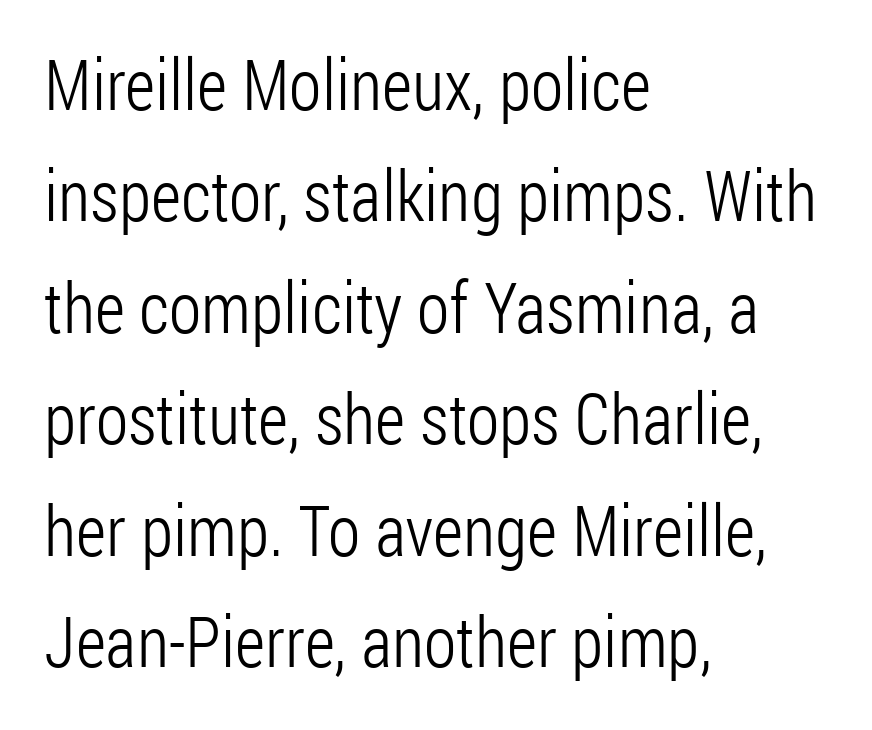
Does the leading feel generous? No, just average. Designer's note — italics off, roman on. What kind of face is this? One without serifs — a sans. Honestly, there is no underline to notice here at all.
